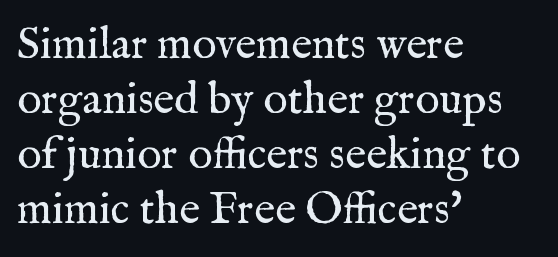
Do the characters align in a grid? No, the font is proportional. The paragraph shown leans on its left margin. The words here are not underlined. Words appear dense and cohesive because spacing is normal.
